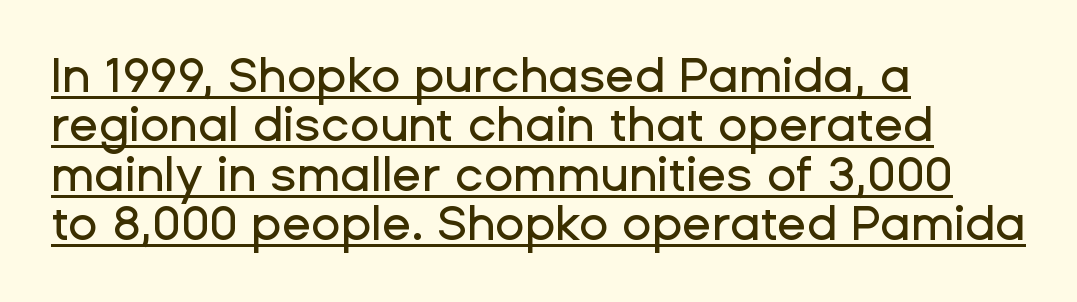
Q: Is the text italic (slanted)? A: No, it is upright.
Q: Is the typeface a serif or a sans-serif typeface? A: Sans-serif.
Q: Is the text underlined? A: Yes.
Q: How is the paragraph aligned? A: Left-aligned.
Q: Is the spacing between letters normal or unusually wide? A: Normal.
Q: Is the spacing between lines tight, normal or loose? A: Tight.
Q: Width (condensed, normal, or wide)? A: Normal.
Q: Stroke contrast? A: Low.
Q: x-height? A: Medium.
Q: Monospaced? A: No.
